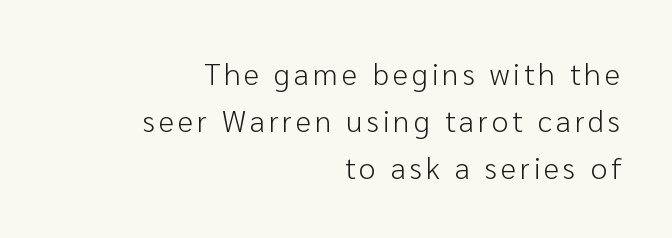
The image shows 30 px light sans-serif type, upright; set right-aligned, normal line spacing (1.56x), not underlined; low stroke contrast and a medium x-height.
